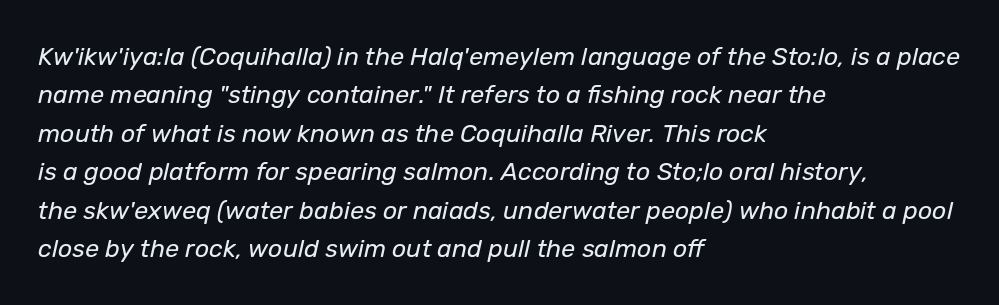
The image shows 25 px text type, italic (leaning right); set left-aligned, normal line spacing (1.54x), normal letter spacing, not underlined.
